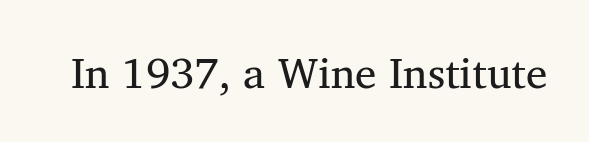
The image shows 43 px serif type; set normal letter spacing, not underlined; medium stroke contrast and a medium x-height.
